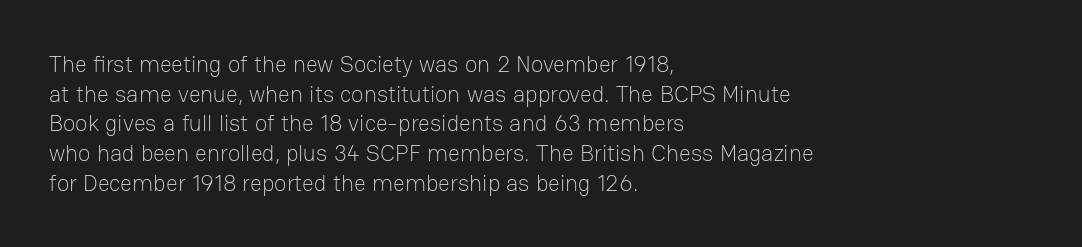
The image shows 23 px text type, upright; set left-aligned, normal line spacing (1.29x), normal letter spacing, not underlined.
